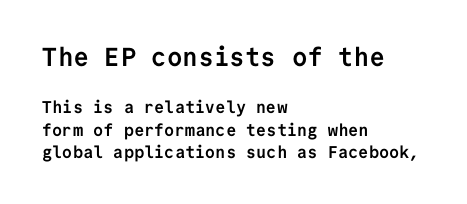
{"italic": "no", "bold": "yes", "underline": "no", "align": "left", "line_spacing": "normal", "line_spacing_ratio": 1.32, "letter_spacing": "normal", "letter_spacing_em": 0.0, "larger_block": "first", "size_ratio": 1.53, "glyph_px": 26}
